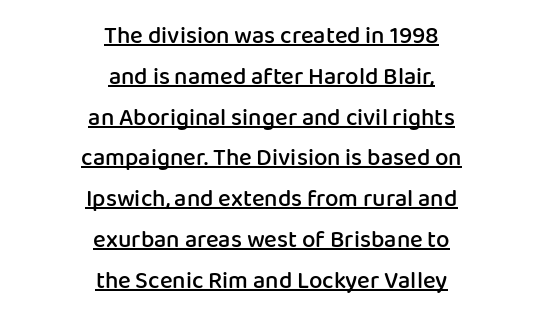
{"italic": "no", "bold": "semi", "underline": "yes", "align": "center", "line_spacing": "normal", "line_spacing_ratio": 1.7, "letter_spacing": "normal", "letter_spacing_em": 0.0, "glyph_px": 24}
